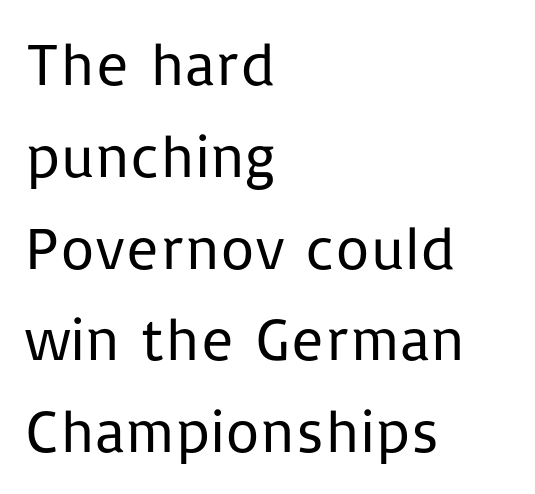
Q: Is the text bold? A: No.
Q: Is the text italic (slanted)? A: No, it is upright.
Q: Is the typeface a serif or a sans-serif typeface? A: Sans-serif.
Q: Is the text underlined? A: No.
Q: How is the paragraph aligned? A: Left-aligned.
Q: Is the spacing between letters normal or unusually wide? A: Normal.
Q: Is the spacing between lines tight, normal or loose? A: Normal.
Q: Width (condensed, normal, or wide)? A: Normal.
Q: Stroke contrast? A: Low.
Q: x-height? A: Medium.
Q: Monospaced? A: No.
